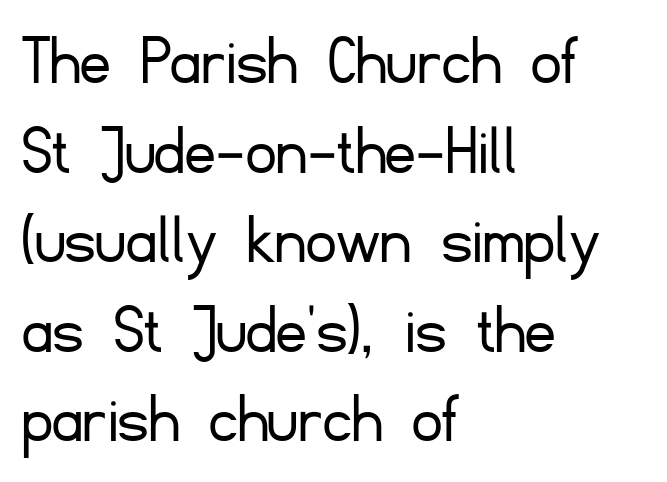
The text block is weighted toward the left margin, trailing off unevenly rightward. Think of a printed novel: that variable character pitch is what you see here. No letter is thick-stroked: the sample isn't bold. A clean baseline with only descenders dipping below it. Grotesque or geometric, the face here clearly has no serifs. A typesetter would mark this as roman, not italic.
